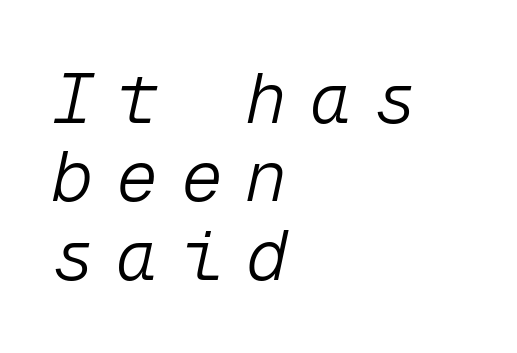
The image shows 70 px light type, italic (leaning right), monospaced; set left-aligned, tight line spacing (1.12x), unusually wide letter spacing (+0.32 em), not underlined; low stroke contrast and a medium x-height.
